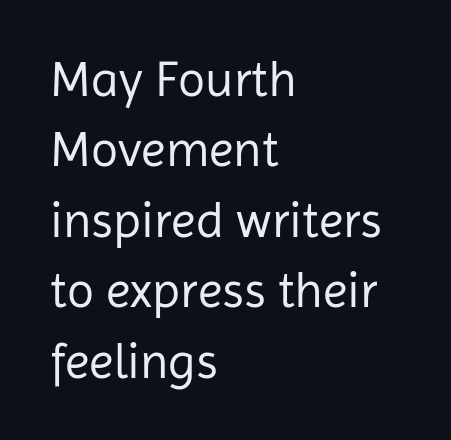
The image shows 50 px regular-weight sans-serif type, upright; set left-aligned, normal line spacing (1.41x), normal letter spacing, not underlined; low stroke contrast and a medium x-height.
